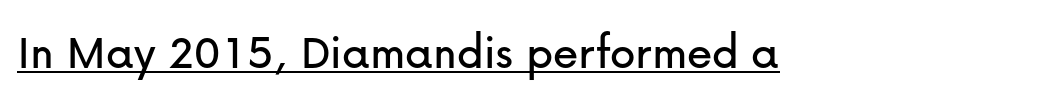
A continuous stroke trails under the words, as in a hyperlink. Default kerning and tracking; the words read as compact shapes. These lines were composed using upright roman letters. The passage shown is typed in a proportional face where columns would drift.
